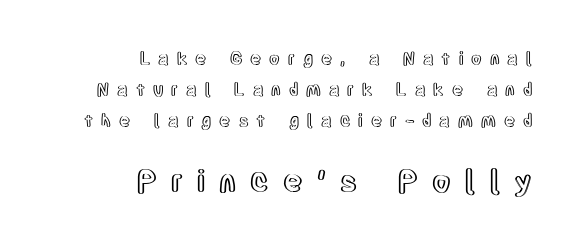
Q: Is the text italic (slanted)? A: No, it is upright.
Q: Is the text underlined? A: No.
Q: How is the paragraph aligned? A: Right-aligned.
Q: Is the spacing between letters normal or unusually wide? A: Unusually wide.
Q: Which block of text is set in a larger size, the first (top) or the second (bottom)? A: The second (bottom) one.
Q: Width (condensed, normal, or wide)? A: Condensed.
Q: x-height? A: Large.
Q: Monospaced? A: No.
